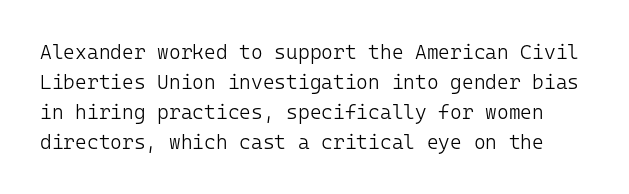
The image shows 20 px text type, upright; set normal line spacing (1.5x), normal letter spacing, not underlined.
